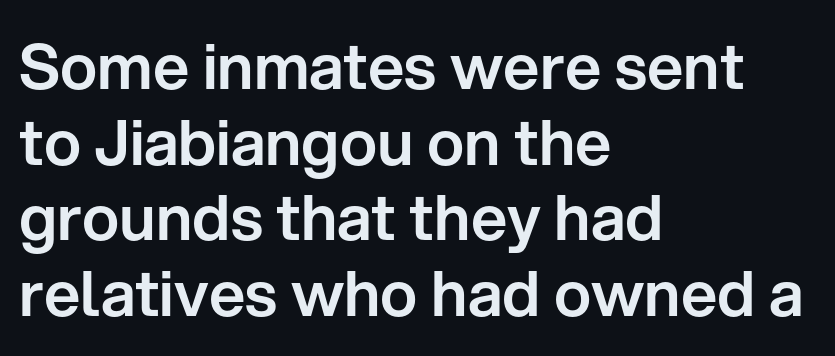
Notice how the stems are strictly vertical — no italics here. Has an underline been added? It has not. Varying glyph widths throughout — classic text-font behaviour. Line starts are locked; line ends wander. There is no visible air inserted between adjacent glyphs. The face used here is a sans, in the tradition of grotesques and geometrics.
